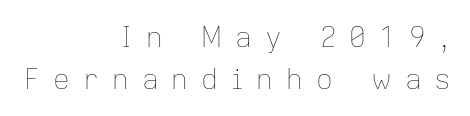
A light-to-regular cut is what we see here. Quick note: not italic, upright. The passage shown is typed in a proportional face where columns would drift. Unmarked baselines from the first word to the last. These lines sit exactly where default settings would place them.
